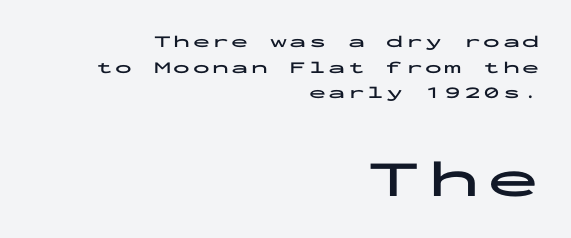
Q: Is the text bold? A: Yes.
Q: Is the text italic (slanted)? A: No, it is upright.
Q: Is the typeface a serif or a sans-serif typeface? A: Sans-serif.
Q: Is the text underlined? A: No.
Q: How is the paragraph aligned? A: Right-aligned.
Q: Is the spacing between lines tight, normal or loose? A: Normal.
Q: Which block of text is set in a larger size, the first (top) or the second (bottom)? A: The second (bottom) one.
Q: Width (condensed, normal, or wide)? A: Wide.
Q: Stroke contrast? A: Low.
Q: x-height? A: Medium.
Q: Monospaced? A: Yes.
